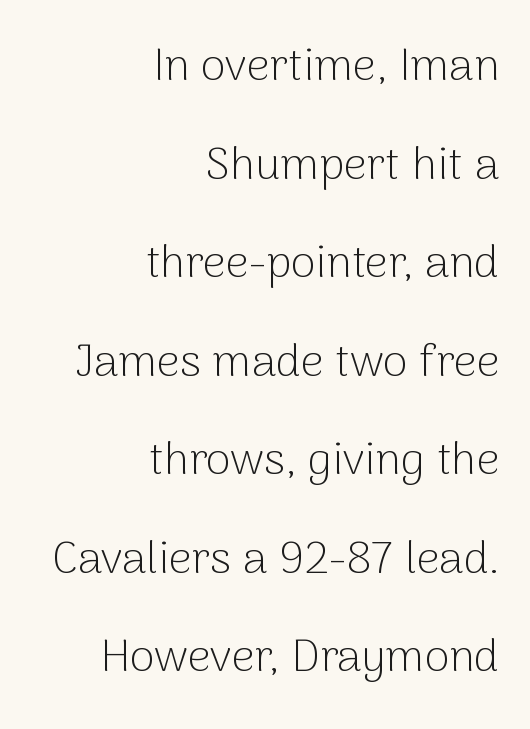
Ascenders rise straight up at ninety degrees. Look at the tracking — it's just the regular setting, nothing added. The passage shown stacks its lines with a broad gap. Serif or sans? Sans — the stroke terminals are bare.
